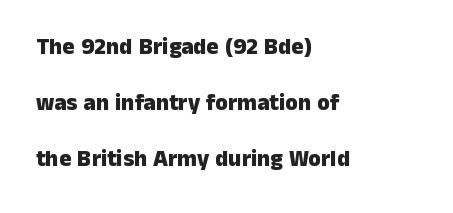
The image shows 23 px bold type, upright; set left-aligned, loose line spacing (2.43x), normal letter spacing, not underlined.
